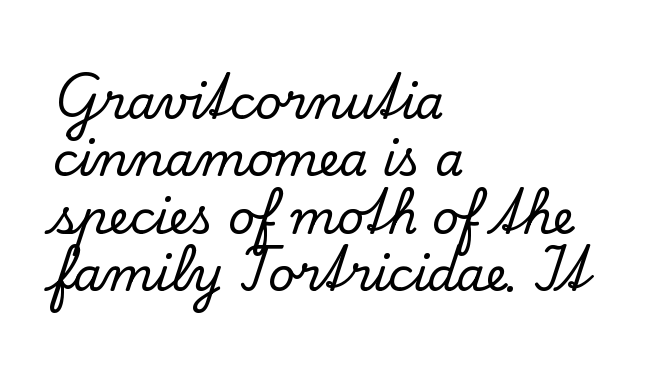
{"serif": "yes", "width": "normal", "stroke_contrast": "low", "x_height": "small", "monospaced": "no", "underline": "no", "align": "left", "line_spacing": "normal", "line_spacing_ratio": 1.25, "letter_spacing": "normal", "letter_spacing_em": 0.0, "glyph_px": 46}
